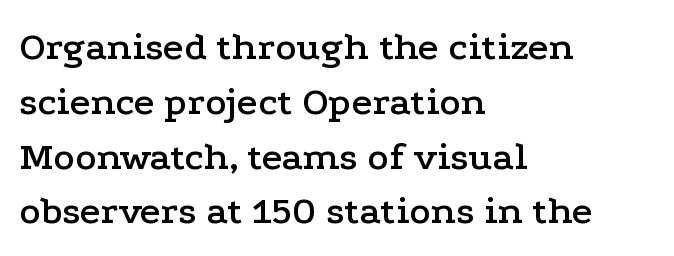
The image shows 40 px wide serif type, upright; set left-aligned, normal line spacing (1.37x), normal letter spacing, not underlined; low stroke contrast and a medium x-height.
